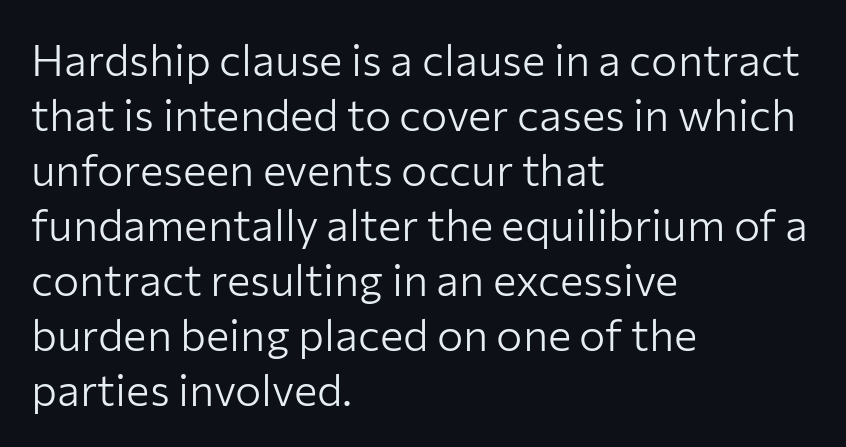
The image shows 44 px light sans-serif type, upright; set left-aligned, normal line spacing (1.25x), normal letter spacing, not underlined; low stroke contrast and a medium x-height.
